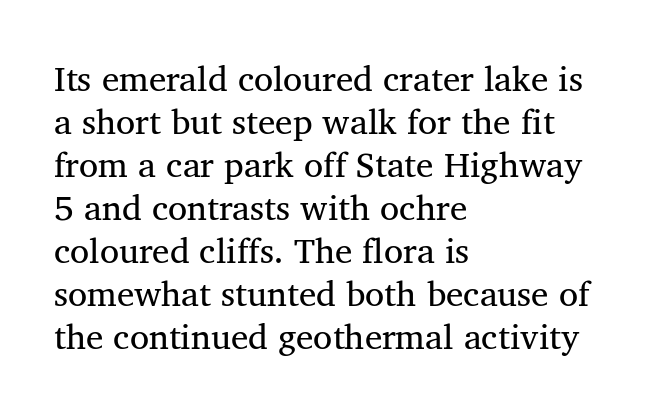
The image shows 35 px regular-weight serif type, upright; set left-aligned, line spacing 1.23x, normal letter spacing, not underlined; medium stroke contrast and a medium x-height.
